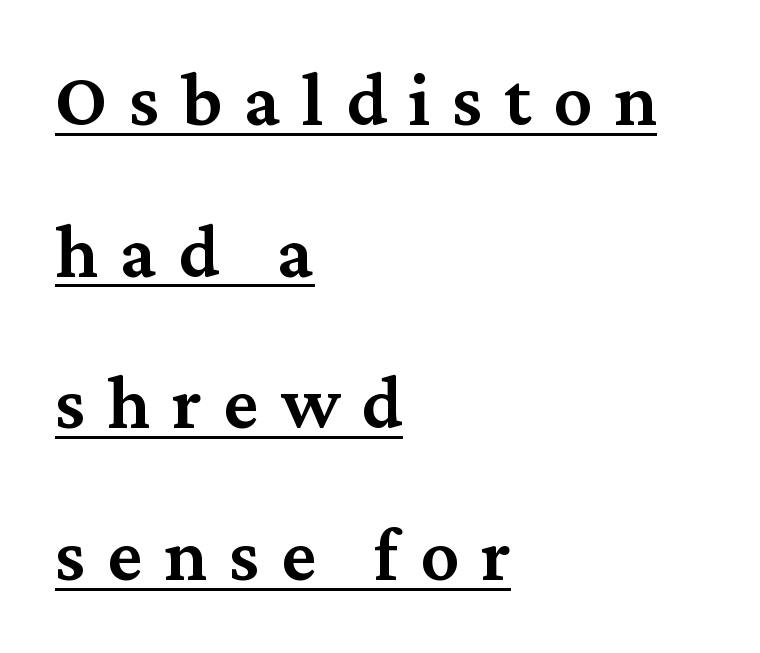
Character widths vary here, with narrow letters taking less room than wide ones. The typeface chosen for these lines features serifs. Moderately thickened strokes mark this as semibold type. Italic? Not at all — the glyphs are vertical. Someone cranked the tracking dial way up on this one. Short and long lines alike share a common starting point at left.
